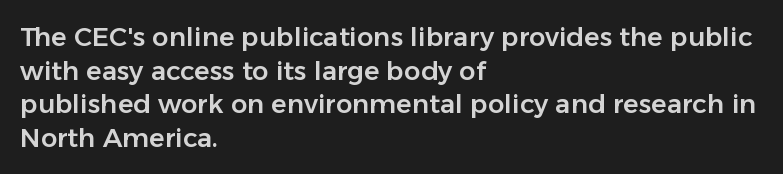
{"italic": "no", "underline": "no", "align": "left", "line_spacing": "normal", "line_spacing_ratio": 1.29, "letter_spacing": "normal", "letter_spacing_em": 0.0, "glyph_px": 26}
